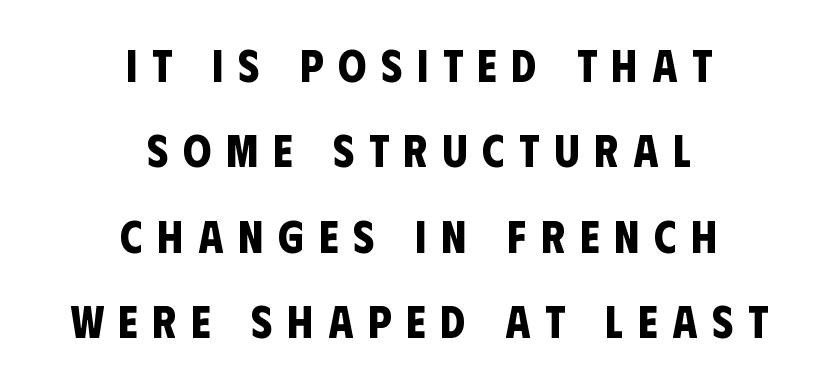
The image shows 45 px bold, condensed sans-serif type; set centered, loose line spacing (1.9x), unusually wide letter spacing (+0.33 em), not underlined; low stroke contrast and a large x-height.
